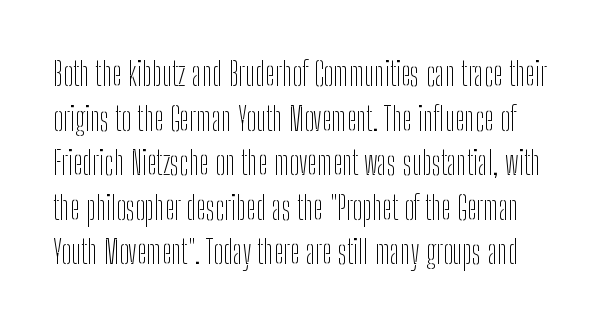
The image shows 33 px thin, condensed sans-serif type, upright; set normal line spacing (1.35x), normal letter spacing, not underlined; low stroke contrast and a medium x-height.
